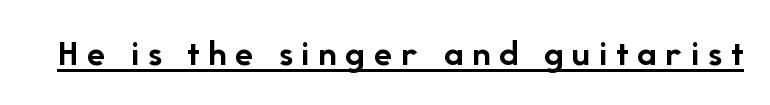
{"serif": "no", "italic": "no", "bold": "yes", "weight": "semibold", "width": "normal", "stroke_contrast": "low", "x_height": "medium", "monospaced": "no", "underline": "yes", "letter_spacing": "wide", "letter_spacing_em": 0.23, "glyph_px": 38}
